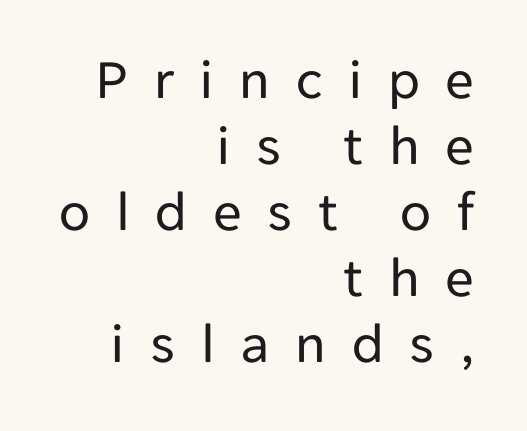
Posture: straight, roman, zero tilt. The baseline area is clear. The typeface has the unassuming heft of standard copy or less. Display-style spreading of the glyphs; the letterfit is very open. These lines are rendered in a variable-pitch font.
